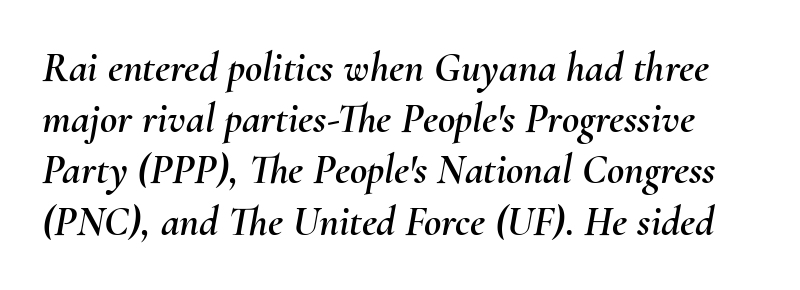
{"italic": "yes", "lean": "right", "slant_degrees": 10, "width": "normal", "stroke_contrast": "medium", "x_height": "small", "monospaced": "no", "underline": "no", "line_spacing_ratio": 1.22, "letter_spacing": "normal", "letter_spacing_em": 0.0, "glyph_px": 42}
